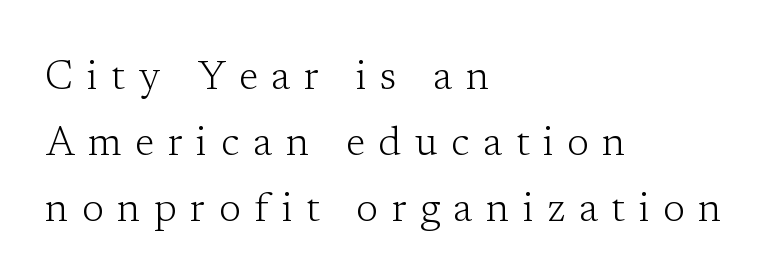
Q: Is the text bold? A: No.
Q: Is the text italic (slanted)? A: No, it is upright.
Q: Is the typeface a serif or a sans-serif typeface? A: Serif.
Q: Is the text underlined? A: No.
Q: How is the paragraph aligned? A: Left-aligned.
Q: Is the spacing between letters normal or unusually wide? A: Unusually wide.
Q: Is the spacing between lines tight, normal or loose? A: Normal.
Q: Width (condensed, normal, or wide)? A: Normal.
Q: Stroke contrast? A: Low.
Q: x-height? A: Medium.
Q: Monospaced? A: No.
